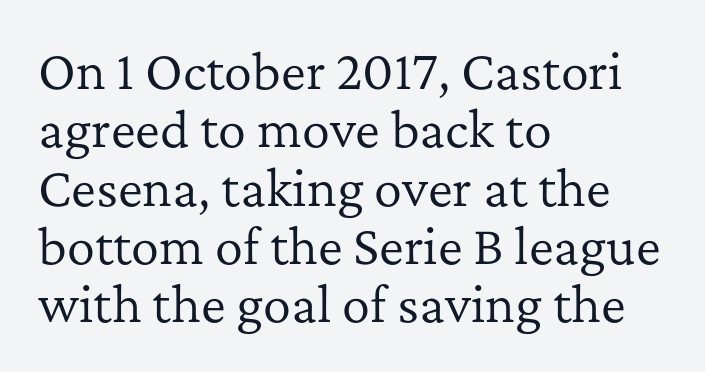
The image shows 47 px regular-weight serif type, upright; set left-aligned, line spacing 1.24x, normal letter spacing, not underlined; low stroke contrast and a medium x-height.
